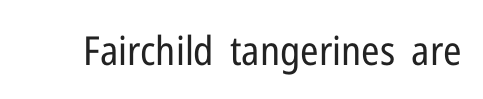
Stroke mass is kept to a normal reading level or below. Each letter keeps its own natural width here, so spacing adapts to shape. Honestly, there is no underline to notice here at all. The specimen reads as upright at a glance.
